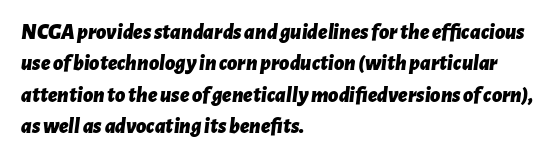
Q: Is the text bold? A: Yes.
Q: Is the text italic (slanted)? A: Yes, it leans right by about 7 degrees.
Q: Is the text underlined? A: No.
Q: How is the paragraph aligned? A: Left-aligned.
Q: Is the spacing between letters normal or unusually wide? A: Normal.
Q: Is the spacing between lines tight, normal or loose? A: Normal.
